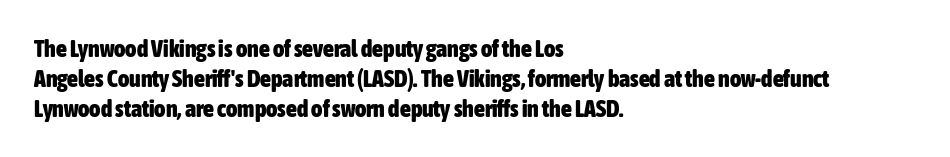
Q: Is the text bold? A: Yes.
Q: Is the text italic (slanted)? A: No, it is upright.
Q: Is the text underlined? A: No.
Q: How is the paragraph aligned? A: Left-aligned.
Q: Is the spacing between letters normal or unusually wide? A: Normal.
